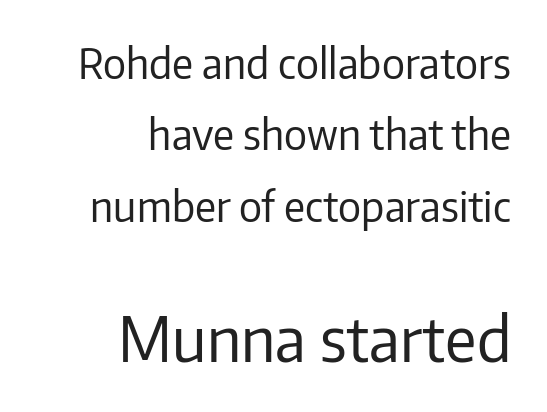
No extra ink here — the face is not bold. Examine the stroke ends and you'll find no serifs. The letters sit at their default tracking, neither squeezed nor spread. The string is rendered with underlining switched off.
